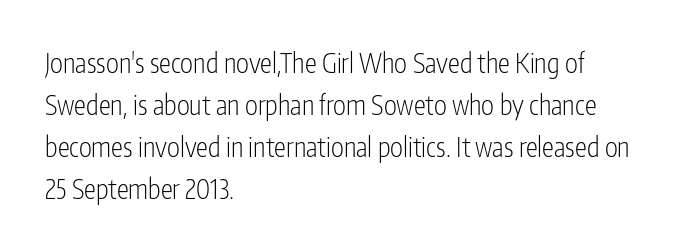
Q: Is the text bold? A: No.
Q: Is the text italic (slanted)? A: No, it is upright.
Q: Is the text underlined? A: No.
Q: How is the paragraph aligned? A: Left-aligned.
Q: Is the spacing between letters normal or unusually wide? A: Normal.
Q: Is the spacing between lines tight, normal or loose? A: Normal.
